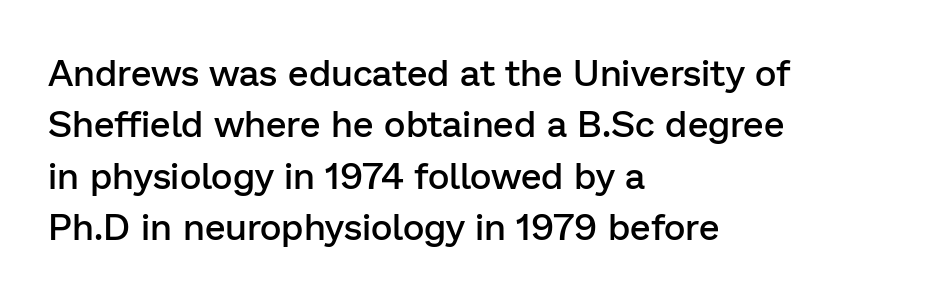
Compared with typical paragraphs, the rows here are spaced about the same. Notice how the passage keeps a crisp vertical edge on the left only. These lines are composed in type without serifs. Notice how the stems are strictly vertical — no italics here. Caption: semibold face, moderately heavy strokes. A typesetter would call this zero additional tracking.
